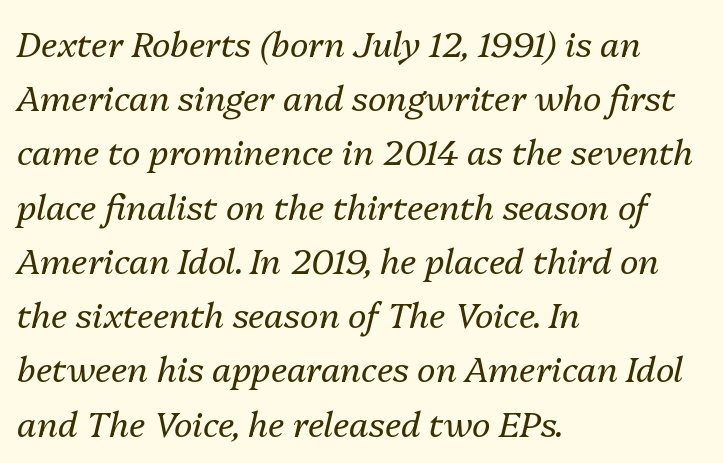
The image shows 35 px regular-weight type, italic (leaning right); set left-aligned, normal line spacing (1.55x), normal letter spacing, not underlined; medium stroke contrast and a medium x-height.
